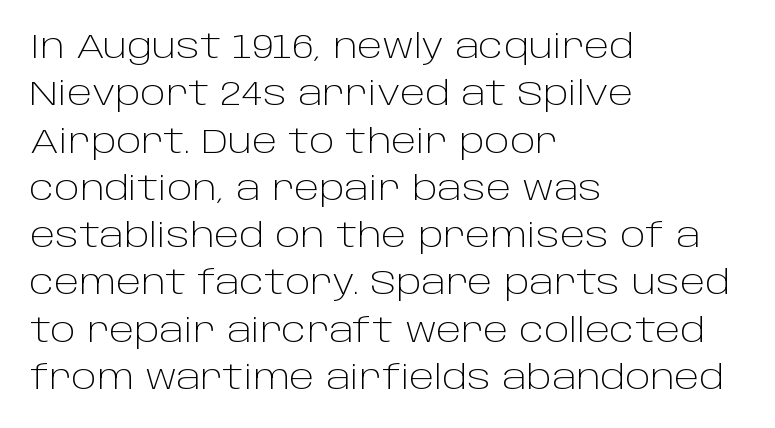
{"serif": "no", "italic": "no", "bold": "no", "weight": "light", "width": "normal", "stroke_contrast": "low", "x_height": "large", "monospaced": "no", "underline": "no", "align": "left", "line_spacing": "normal", "line_spacing_ratio": 1.39, "letter_spacing": "normal", "letter_spacing_em": 0.0, "glyph_px": 34}
